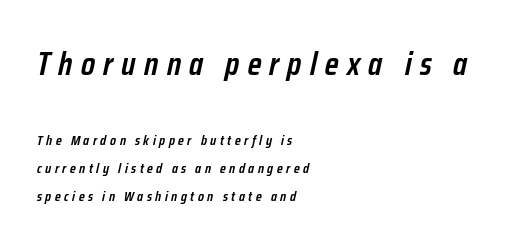
The image shows 33 px semibold, condensed type, italic (leaning right); set left-aligned, loose line spacing (1.99x), unusually wide letter spacing (+0.25 em), not underlined; the first (top) block is 2.36x larger; low stroke contrast and a medium x-height.
